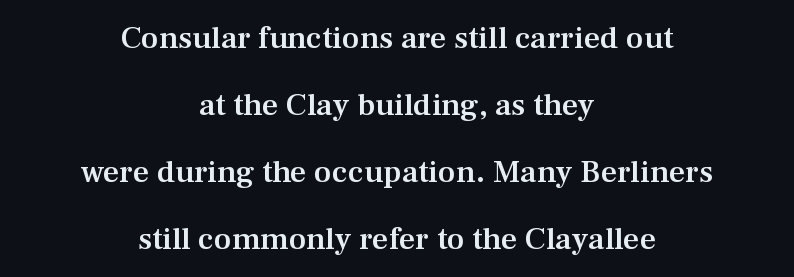
Q: Is the text bold? A: Semi-bold.
Q: Is the text italic (slanted)? A: No, it is upright.
Q: Is the typeface a serif or a sans-serif typeface? A: Serif.
Q: Is the text underlined? A: No.
Q: How is the paragraph aligned? A: Centered.
Q: Is the spacing between letters normal or unusually wide? A: Normal.
Q: Is the spacing between lines tight, normal or loose? A: Loose.
Q: Width (condensed, normal, or wide)? A: Normal.
Q: Stroke contrast? A: Medium.
Q: x-height? A: Medium.
Q: Monospaced? A: No.
